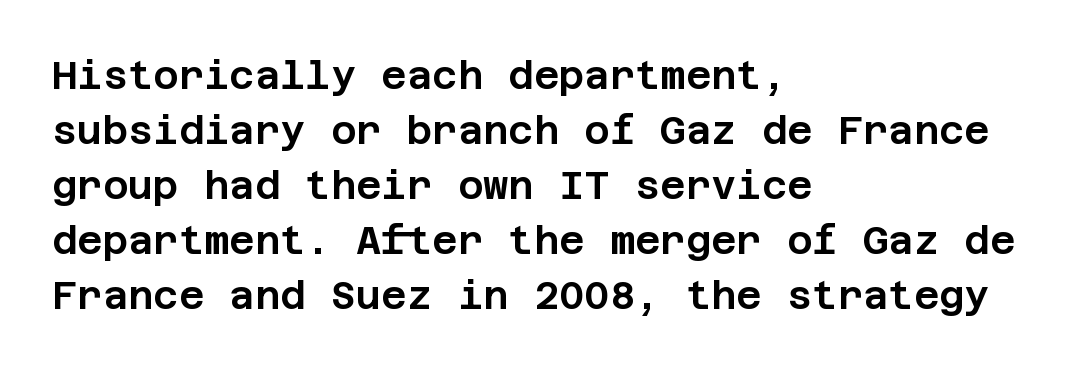
{"serif": "no", "italic": "no", "width": "normal", "stroke_contrast": "low", "x_height": "large", "underline": "no", "align": "left", "line_spacing": "normal", "line_spacing_ratio": 1.41, "letter_spacing": "normal", "letter_spacing_em": 0.0, "glyph_px": 39}
